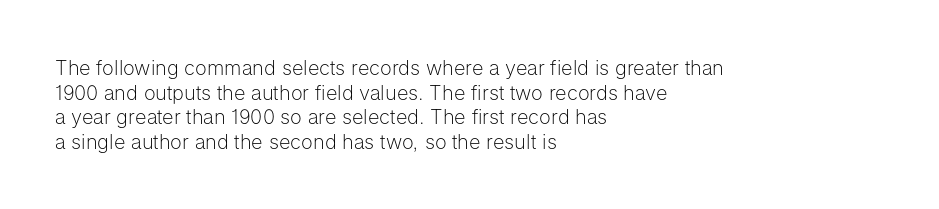
{"italic": "no", "bold": "no", "underline": "no", "align": "left", "line_spacing_ratio": 1.23, "letter_spacing": "normal", "letter_spacing_em": 0.0, "glyph_px": 20}
